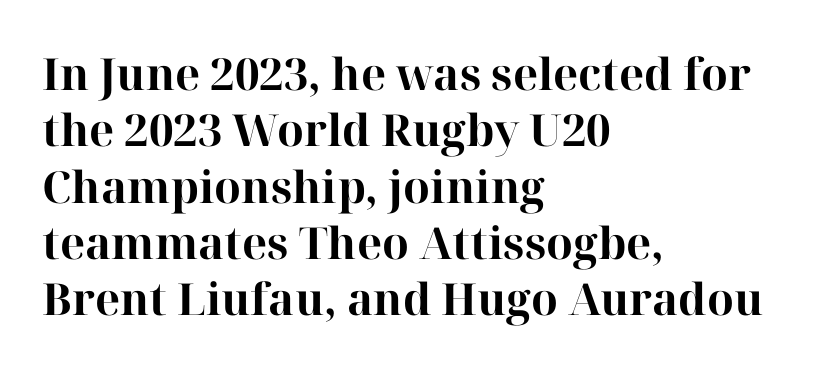
The line-height multiplier appears to be the usual default. The text was rendered using a seriffed face with decorative stroke endings. Strong, thick strokes mark this as bold type. Caption: standard tracking, unaltered. Is this a fixed-width face? No — the glyphs have proportional, varying widths. Notice how the passage keeps a crisp vertical edge on the left only.
